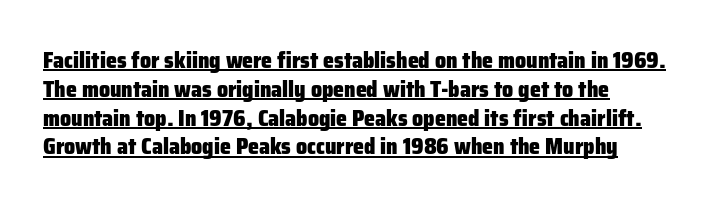
The sample's only ornament is a line tracing under the words. Does extra space separate the letters? No, they use regular spacing. Typesetter's note: full bold, strokes at maximum text heaviness. Alignment: flush left. Whoever set this chose a conventional vertical rhythm.
